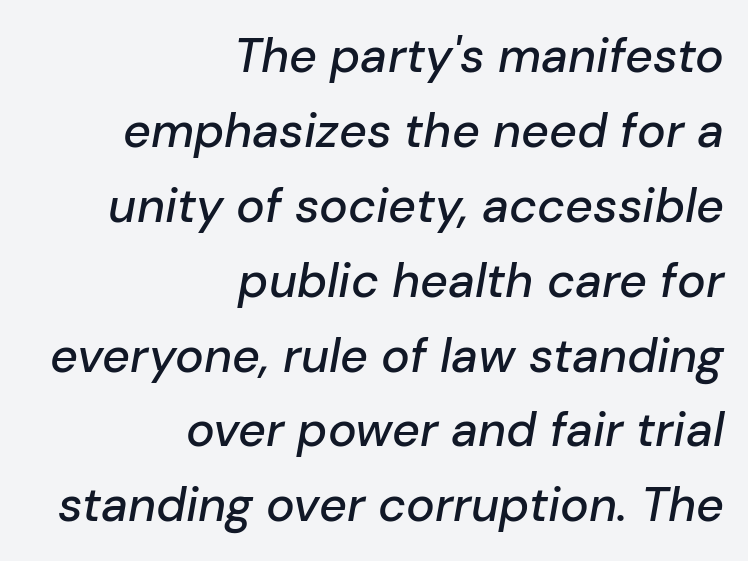
The letters sit at their default tracking, neither squeezed nor spread. Looks like regular typesetting: each glyph gets only the width it needs. This rendering uses right alignment, leaving the left contour irregular. Interline gaps are of average width in this sample. Just letters on the line, the space beneath them empty. The rendering applies a slant to the glyphs.
